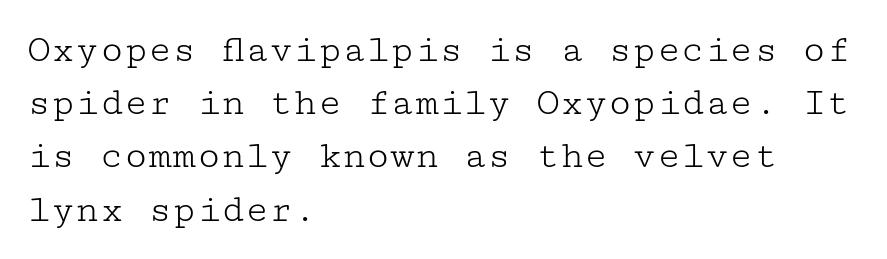
{"serif": "yes", "italic": "no", "bold": "no", "weight": "light", "width": "wide", "stroke_contrast": "low", "x_height": "medium", "underline": "no", "align": "left", "line_spacing": "normal", "line_spacing_ratio": 1.33, "letter_spacing": "normal", "letter_spacing_em": 0.0, "glyph_px": 40}
